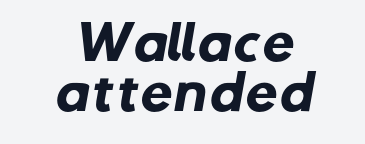
Q: Is the text bold? A: Yes.
Q: Is the typeface a serif or a sans-serif typeface? A: Sans-serif.
Q: Is the text underlined? A: No.
Q: How is the paragraph aligned? A: Centered.
Q: Is the spacing between letters normal or unusually wide? A: Normal.
Q: Is the spacing between lines tight, normal or loose? A: Tight.
Q: Width (condensed, normal, or wide)? A: Normal.
Q: Stroke contrast? A: Low.
Q: x-height? A: Medium.
Q: Monospaced? A: No.
